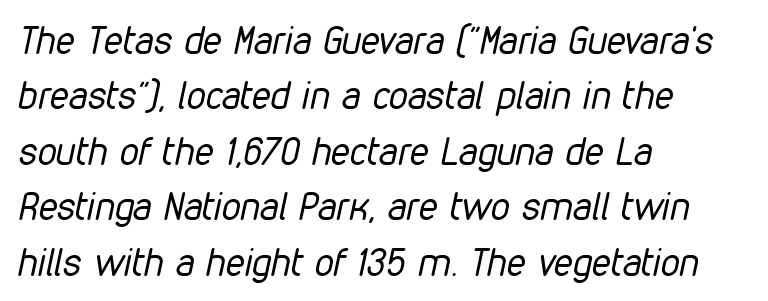
Just letters on the line, the space beneath them empty. The face used here has a pronounced slope to its letters. The rendering anchors every line to the left-hand side. The rows are spaced the way most documents space them. No extra tracking has been applied to these lines.
